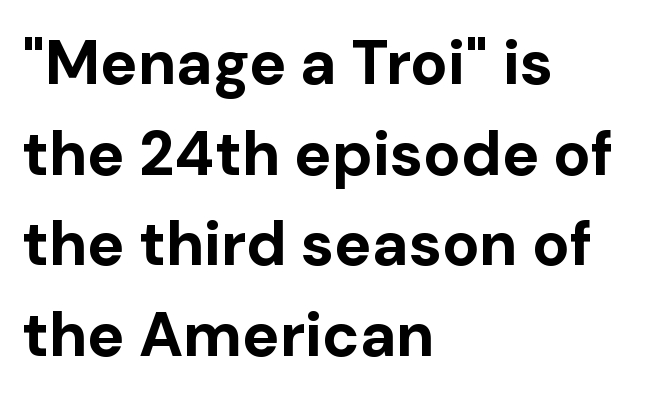
{"serif": "no", "italic": "no", "bold": "yes", "weight": "bold", "width": "normal", "stroke_contrast": "low", "x_height": "medium", "monospaced": "no", "underline": "no", "align": "left", "line_spacing": "normal", "line_spacing_ratio": 1.46, "letter_spacing": "normal", "letter_spacing_em": 0.0, "glyph_px": 62}
